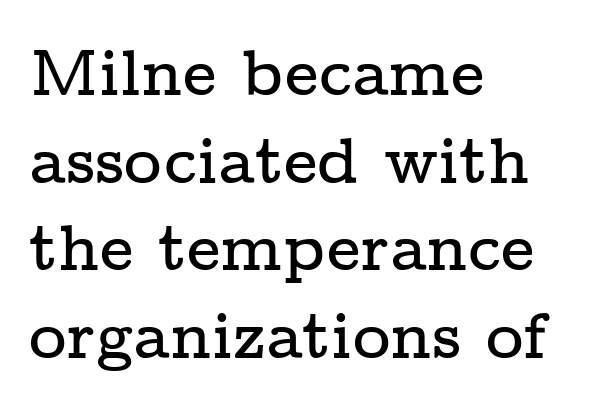
Q: Is the text italic (slanted)? A: No, it is upright.
Q: Is the typeface a serif or a sans-serif typeface? A: Serif.
Q: Is the text underlined? A: No.
Q: How is the paragraph aligned? A: Left-aligned.
Q: Is the spacing between letters normal or unusually wide? A: Normal.
Q: Is the spacing between lines tight, normal or loose? A: Normal.
Q: Width (condensed, normal, or wide)? A: Wide.
Q: Stroke contrast? A: Low.
Q: x-height? A: Medium.
Q: Monospaced? A: No.
